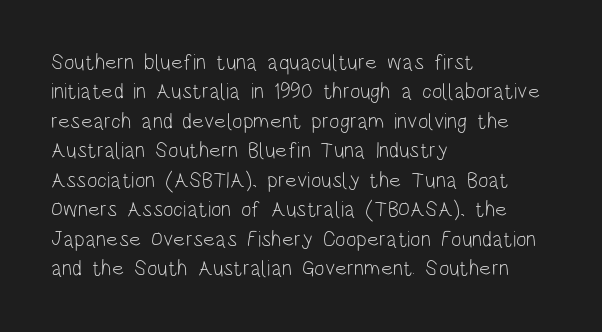
{"italic": "no", "bold": "no", "underline": "no", "align": "left", "line_spacing": "normal", "line_spacing_ratio": 1.34, "letter_spacing": "normal", "letter_spacing_em": 0.0, "glyph_px": 22}
